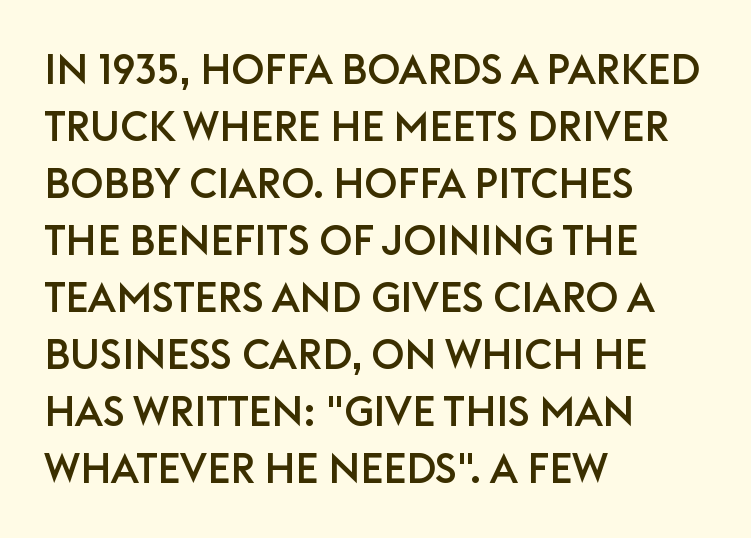
Q: Is the text italic (slanted)? A: No, it is upright.
Q: Is the typeface a serif or a sans-serif typeface? A: Sans-serif.
Q: Is the text underlined? A: No.
Q: How is the paragraph aligned? A: Left-aligned.
Q: Is the spacing between letters normal or unusually wide? A: Normal.
Q: Is the spacing between lines tight, normal or loose? A: Normal.
Q: Width (condensed, normal, or wide)? A: Normal.
Q: Stroke contrast? A: Low.
Q: x-height? A: Large.
Q: Monospaced? A: No.
